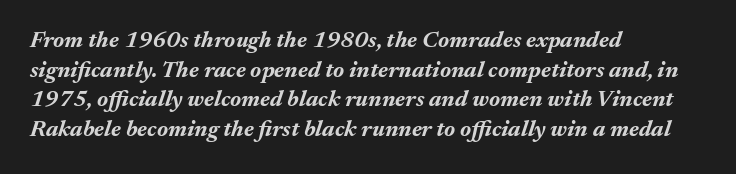
Q: Is the text bold? A: Yes.
Q: Is the text italic (slanted)? A: Yes, it leans right by about 17 degrees.
Q: Is the text underlined? A: No.
Q: How is the paragraph aligned? A: Left-aligned.
Q: Is the spacing between letters normal or unusually wide? A: Normal.
Q: Is the spacing between lines tight, normal or loose? A: Normal.
